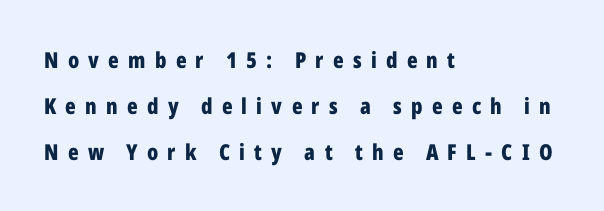
The image shows 22 px bold type, upright; set left-aligned, loose line spacing (2.08x), unusually wide letter spacing (+0.42 em), not underlined.
